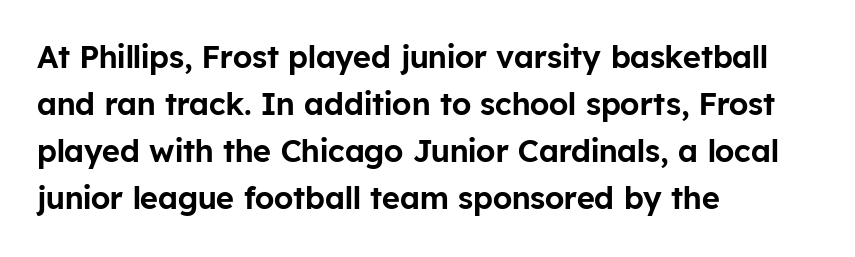
Notice how the stems are strictly vertical — no italics here. Nope, no serifs anywhere on these letters. The rows are spaced the way most documents space them. Glyph-to-glyph distance matches everyday printed text. The face used here is proportionally spaced, like ordinary book or web type.
